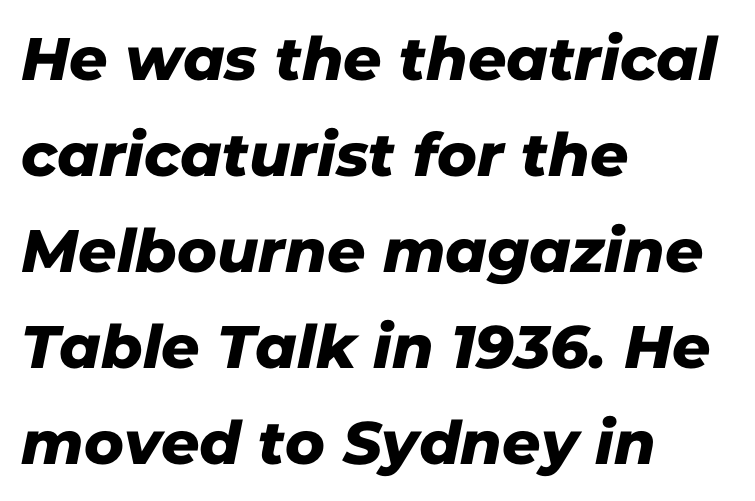
Q: Is the typeface a serif or a sans-serif typeface? A: Sans-serif.
Q: Is the text underlined? A: No.
Q: How is the paragraph aligned? A: Left-aligned.
Q: Is the spacing between letters normal or unusually wide? A: Normal.
Q: Is the spacing between lines tight, normal or loose? A: Normal.
Q: Width (condensed, normal, or wide)? A: Normal.
Q: Stroke contrast? A: Low.
Q: x-height? A: Medium.
Q: Monospaced? A: No.
